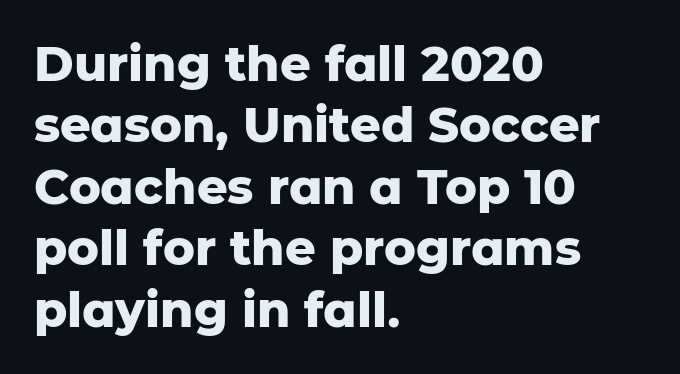
The image shows 48 px heavy sans-serif type, upright; set left-aligned, normal line spacing (1.28x), normal letter spacing, not underlined; low stroke contrast and a medium x-height.
